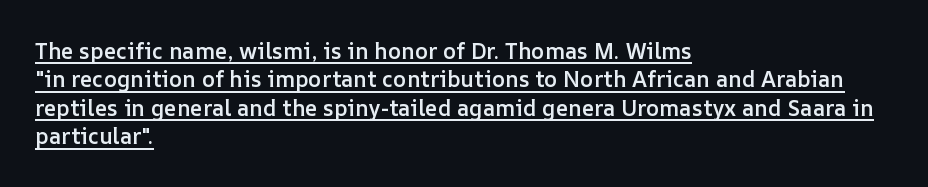
Q: Is the text bold? A: Semi-bold.
Q: Is the text italic (slanted)? A: No, it is upright.
Q: Is the text underlined? A: Yes.
Q: How is the paragraph aligned? A: Left-aligned.
Q: Is the spacing between letters normal or unusually wide? A: Normal.
Q: Is the spacing between lines tight, normal or loose? A: Normal.
